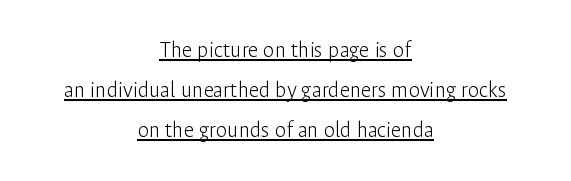
The image shows 23 px text type, upright; set centered, line spacing 1.75x, normal letter spacing, underlined.
